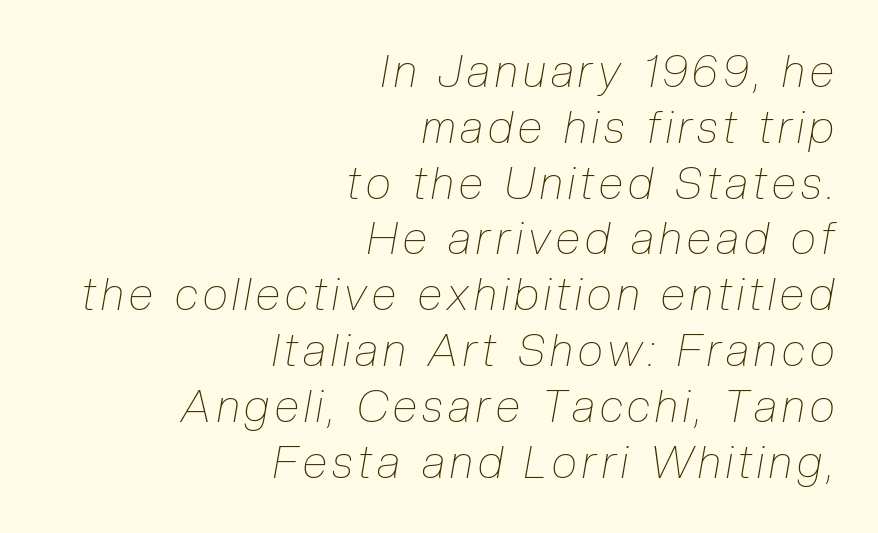
Reading down the block, your eye finds every line finishing at a fixed right position. Observe the lean: these are italic letterforms. Looks like regular typesetting: each glyph gets only the width it needs. Bold? No — there's no thickening of the strokes. Lines of text with bare space underneath.
